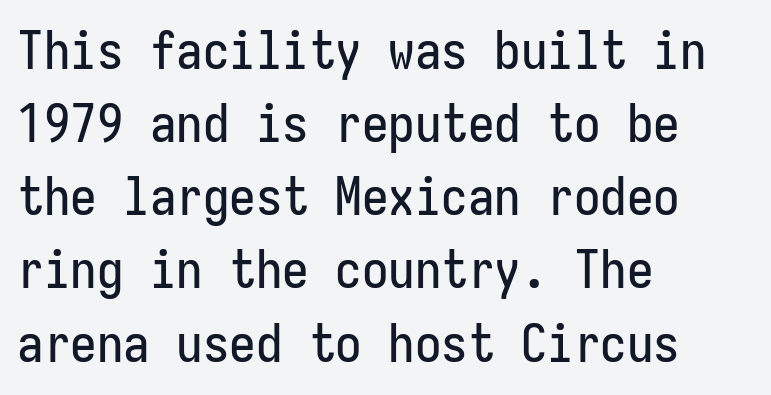
The lines are quadded left. Is this a sans? Yes — the strokes have no serifs. Students, observe: this is what conventionally led text looks like. Short note: letters normally spaced. The specimen reads as upright at a glance.
